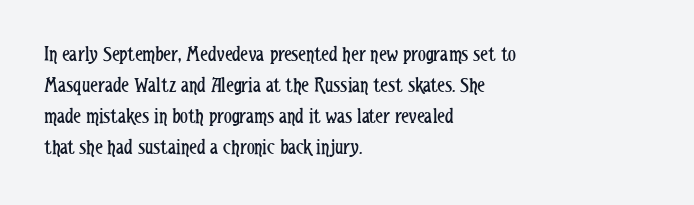
{"italic": "no", "bold": "no", "underline": "no", "align": "left", "line_spacing": "normal", "line_spacing_ratio": 1.41, "letter_spacing": "normal", "letter_spacing_em": 0.0, "glyph_px": 22}
